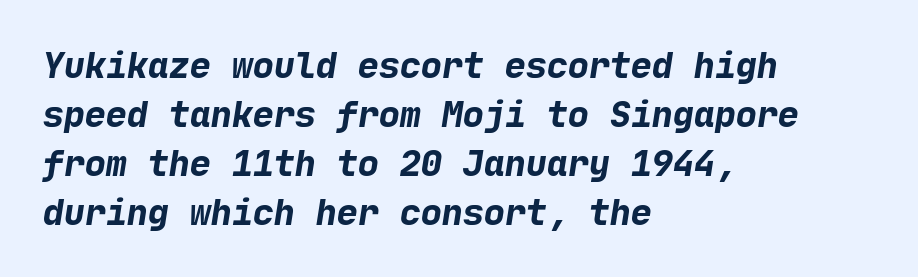
The image shows 35 px bold sans-serif type; set left-aligned, normal line spacing (1.4x), normal letter spacing, not underlined; low stroke contrast and a medium x-height.
